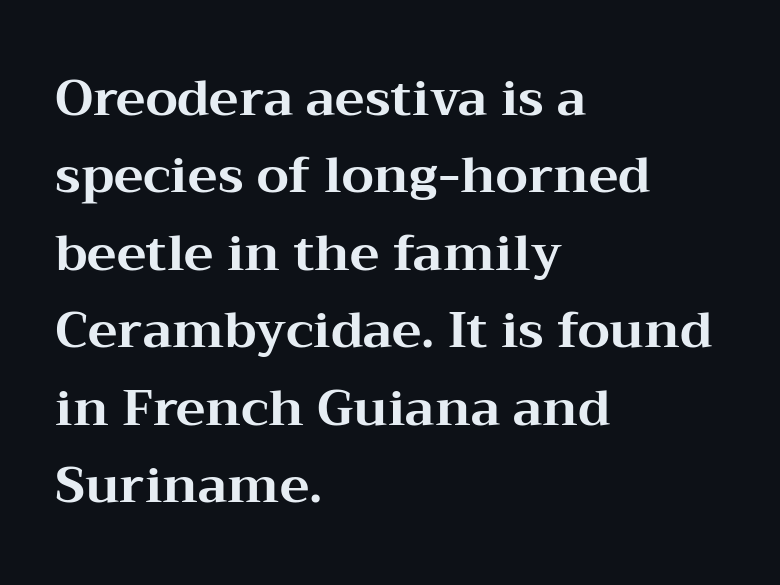
Q: Is the text bold? A: Yes.
Q: Is the text italic (slanted)? A: No, it is upright.
Q: Is the typeface a serif or a sans-serif typeface? A: Serif.
Q: Is the text underlined? A: No.
Q: How is the paragraph aligned? A: Left-aligned.
Q: Is the spacing between letters normal or unusually wide? A: Normal.
Q: Is the spacing between lines tight, normal or loose? A: Normal.
Q: Width (condensed, normal, or wide)? A: Wide.
Q: Stroke contrast? A: Medium.
Q: x-height? A: Medium.
Q: Monospaced? A: No.
